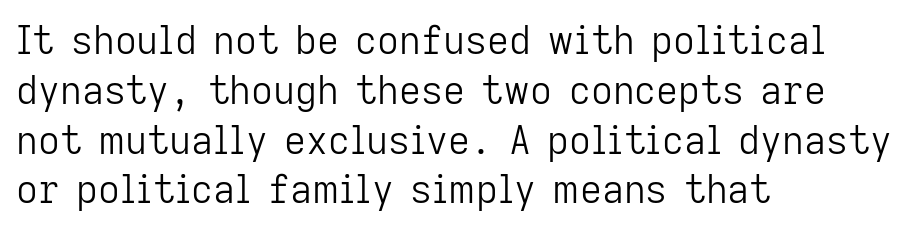
The image shows 38 px light sans-serif type, upright; set left-aligned, normal line spacing (1.31x), normal letter spacing, not underlined; low stroke contrast and a medium x-height.
